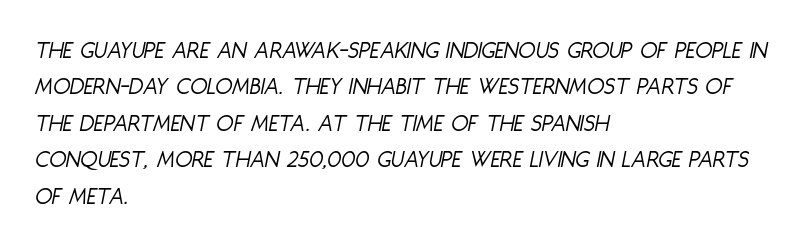
{"italic": "yes", "lean": "right", "slant_degrees": 11, "bold": "no", "underline": "no", "align": "left", "line_spacing": "normal", "line_spacing_ratio": 1.46, "letter_spacing": "normal", "letter_spacing_em": 0.0, "glyph_px": 25}
